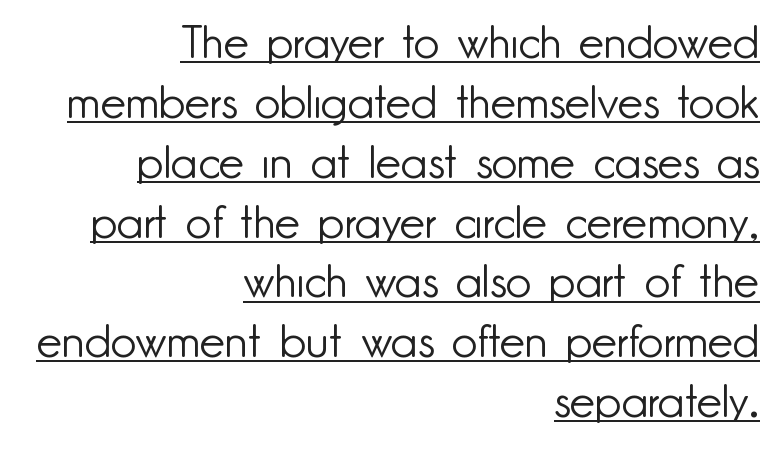
The image shows 45 px light sans-serif type, upright; set right-aligned, normal line spacing (1.33x), normal letter spacing, underlined; low stroke contrast and a small x-height.
